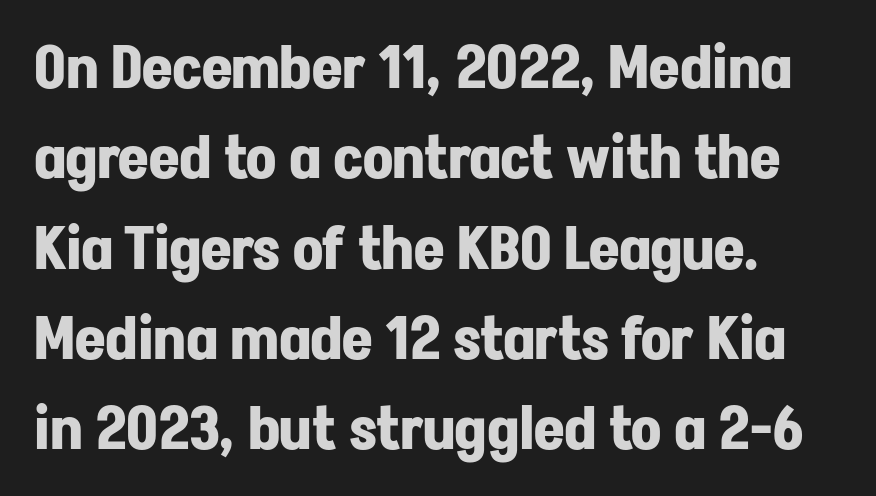
Q: Is the text bold? A: Yes.
Q: Is the text italic (slanted)? A: No, it is upright.
Q: Is the typeface a serif or a sans-serif typeface? A: Sans-serif.
Q: Is the text underlined? A: No.
Q: How is the paragraph aligned? A: Left-aligned.
Q: Is the spacing between letters normal or unusually wide? A: Normal.
Q: Is the spacing between lines tight, normal or loose? A: Normal.
Q: Width (condensed, normal, or wide)? A: Normal.
Q: Stroke contrast? A: Low.
Q: x-height? A: Medium.
Q: Monospaced? A: No.
